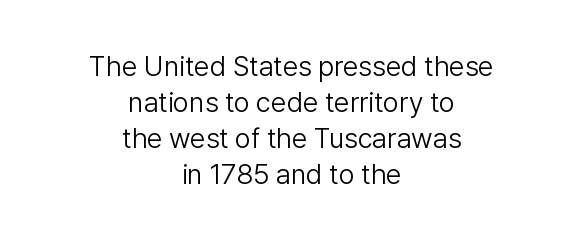
Q: Is the text bold? A: No.
Q: Is the text italic (slanted)? A: No, it is upright.
Q: Is the typeface a serif or a sans-serif typeface? A: Sans-serif.
Q: Is the text underlined? A: No.
Q: How is the paragraph aligned? A: Centered.
Q: Is the spacing between letters normal or unusually wide? A: Normal.
Q: Is the spacing between lines tight, normal or loose? A: Normal.
Q: Width (condensed, normal, or wide)? A: Normal.
Q: Stroke contrast? A: Low.
Q: x-height? A: Medium.
Q: Monospaced? A: No.
